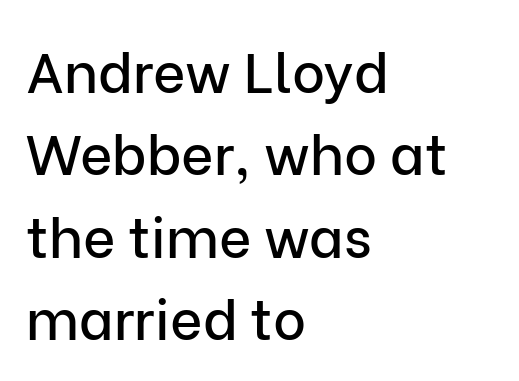
Line spacing here is normal. Visually the block forms a straight wall on the left and a jagged coastline on the right. The gaps between neighbouring characters are ordinary and unremarkable. This is roman type, the default non-slanted kind.
